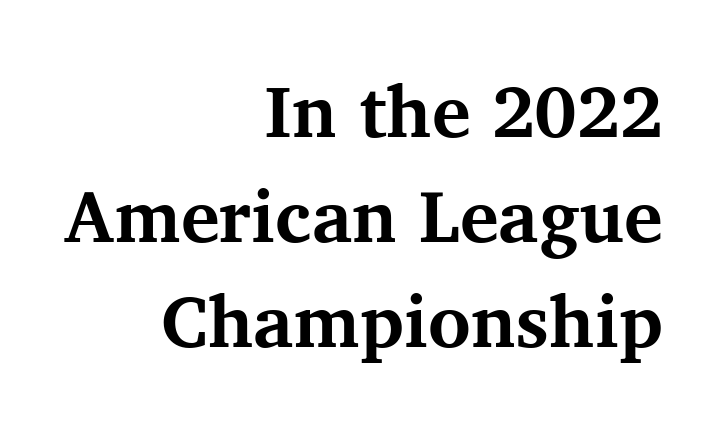
Interline gaps are of average width in this sample. Heavy-handed strokes throughout: this text is bold. This rendering employs a face with finishing strokes, i.e., a serif. Every stem runs plumb, perpendicular to the baseline. The rendering uses natural spacing where letterforms have individual widths.
